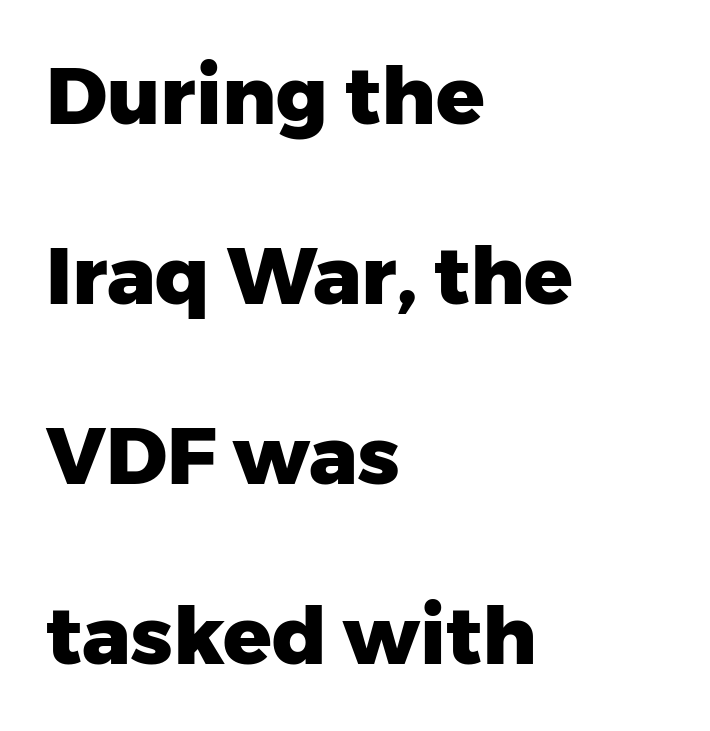
The image shows 80 px heavy sans-serif type, upright; set left-aligned, loose line spacing (2.25x), normal letter spacing, not underlined; low stroke contrast and a medium x-height.
